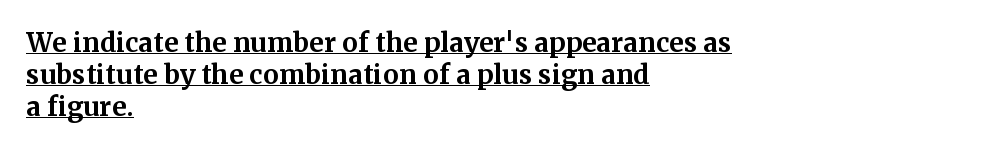
The words here are underlined. Italic: no, the glyphs are upright roman. Caption: multi-line text, flush left, ragged right. Notice how thick the strokes are: this is what a full bold looks like. Standard letterfit; no display-style spreading of the glyphs.
